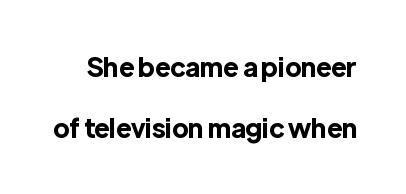
How are the letters spaced? Ordinarily, with no added tracking. Plenty of ink on the page — the face is bold. Underlining? Definitely not there. Ordinary non-slanted type is in use. This block would shrink considerably if given ordinary leading; it's expanded now.
